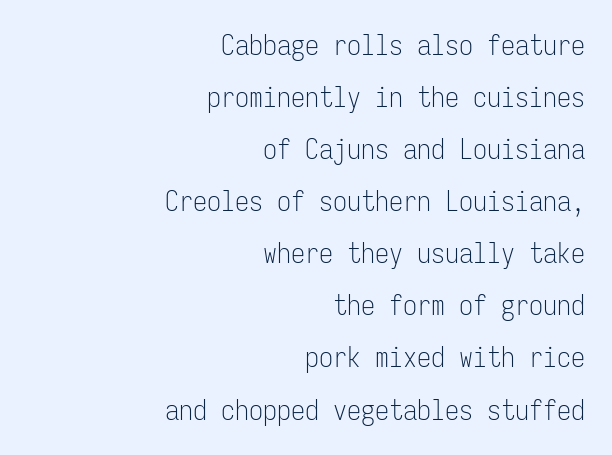
A student would call this right alignment; a typographer would say flush right, rag left. The letters stand upright; this is a roman face. Is this a fixed-width face? Yes — each glyph sits in an identical cell. The letterforms sit shoulder to shoulder at normal distance.
